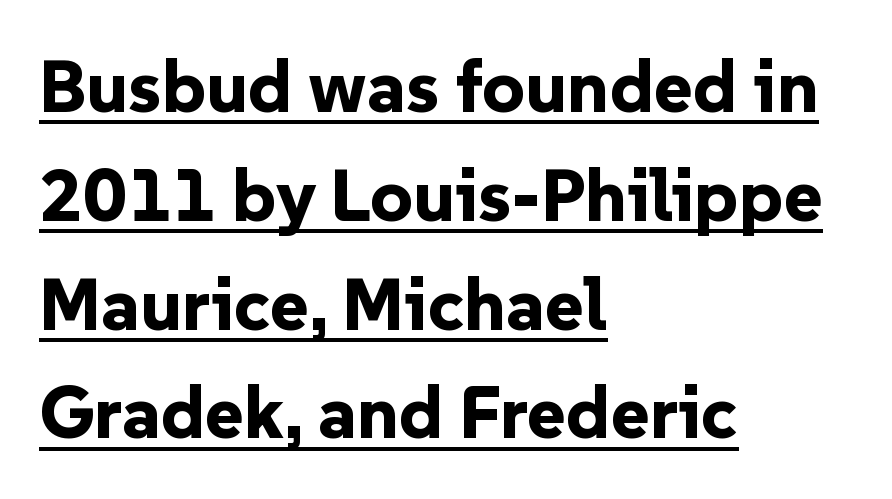
The image shows 74 px bold sans-serif type, upright; set left-aligned, normal line spacing (1.47x), normal letter spacing, underlined; low stroke contrast and a medium x-height.
